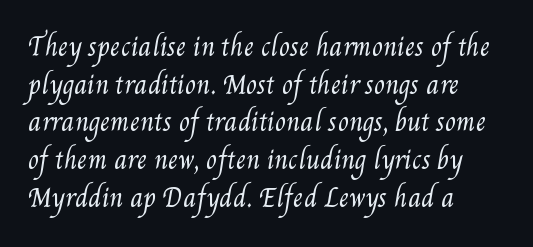
Caption: face not bold, strokes unweighted. Leftover space on each line is placed entirely after the last word. Nobody touched the tracking dial on this one. The leading is moderate, giving the passage an even texture.
